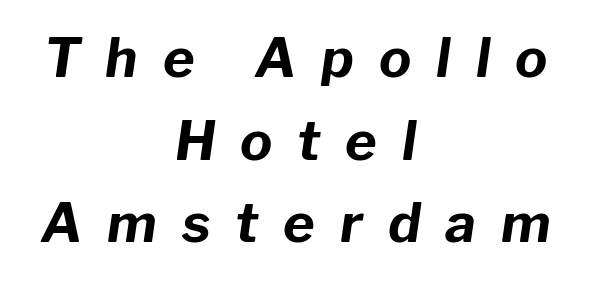
One-word summary of the alignment: center. The tracking reads as deliberately expanded to a designer's eye. This is heavy type, rendered in bold. Is this a fixed-width face? No — the glyphs have proportional, varying widths.
